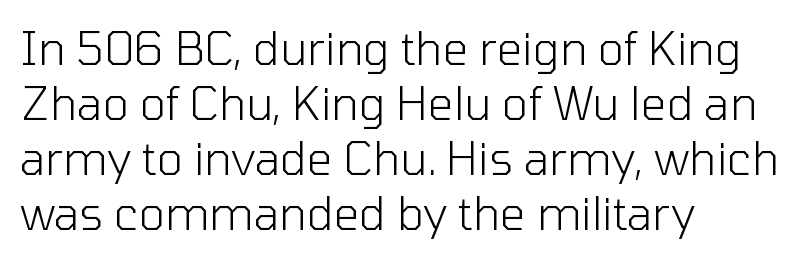
Is this a sans? Yes — the strokes have no serifs. The face used here is proportionally spaced, like ordinary book or web type. Notice how the stems are strictly vertical — no italics here. Type without underlining. This sample uses plain, unmodified letter spacing. The typeface has the unassuming heft of standard copy or less.
